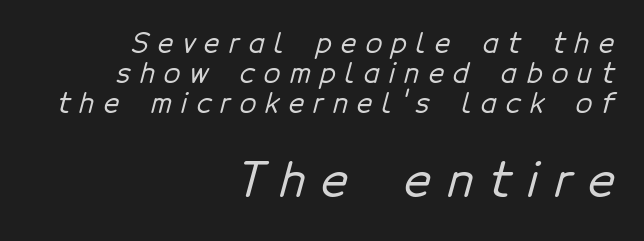
{"serif": "no", "width": "normal", "stroke_contrast": "low", "x_height": "medium", "monospaced": "no", "underline": "no", "align": "right", "line_spacing": "tight", "line_spacing_ratio": 1.12, "letter_spacing": "wide", "letter_spacing_em": 0.34, "larger_block": "second", "size_ratio": 1.74, "glyph_px": 47}
